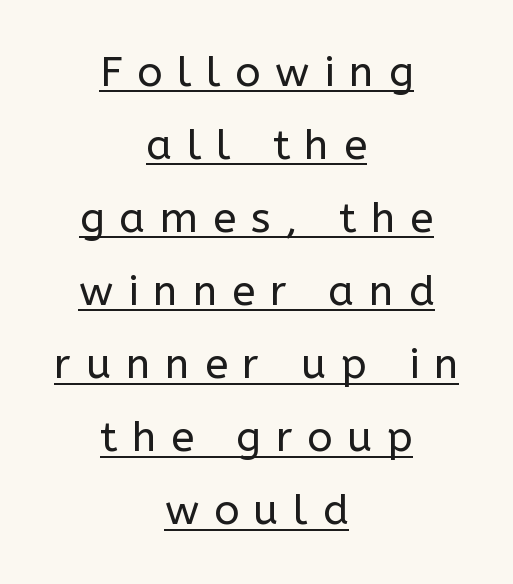
The characters display no serif detailing; their extremities are plain. You could not count columns in this text — the font is proportionally spaced. The specimen reads as upright at a glance. The lines in this sample share a center point and differ in where they start and stop. Observe the wide spacing: letters keep a clear distance from each other.
